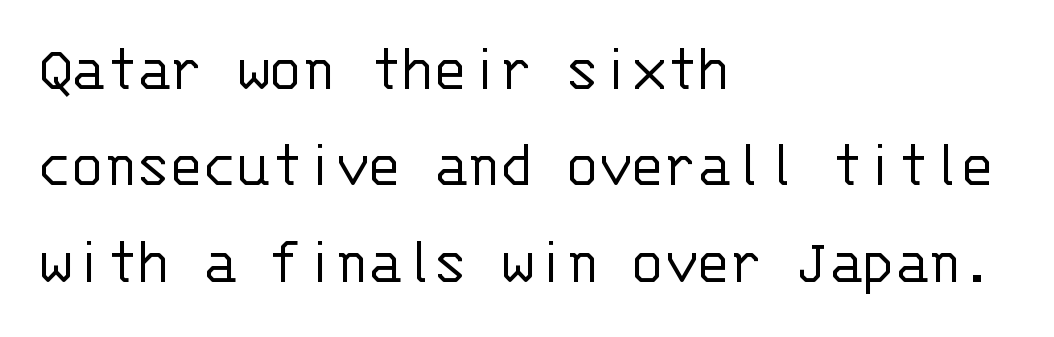
The image shows 67 px light sans-serif type, upright, monospaced; set left-aligned, normal line spacing (1.44x), normal letter spacing, not underlined; low stroke contrast and a large x-height.
